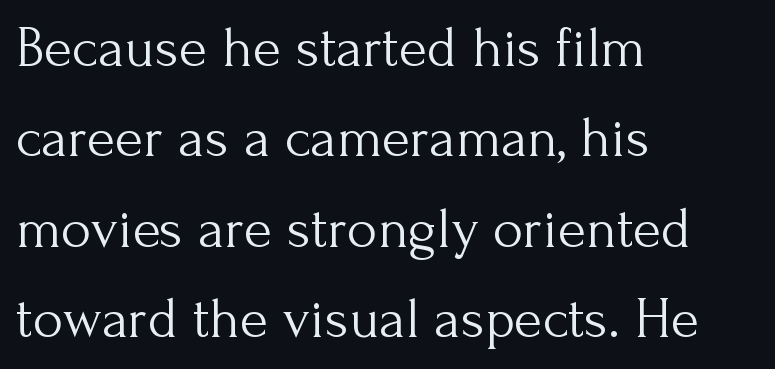
Q: Is the text bold? A: No.
Q: Is the text italic (slanted)? A: No, it is upright.
Q: Is the typeface a serif or a sans-serif typeface? A: Serif.
Q: Is the text underlined? A: No.
Q: How is the paragraph aligned? A: Left-aligned.
Q: Is the spacing between letters normal or unusually wide? A: Normal.
Q: Is the spacing between lines tight, normal or loose? A: Normal.
Q: Width (condensed, normal, or wide)? A: Normal.
Q: Stroke contrast? A: Medium.
Q: x-height? A: Small.
Q: Monospaced? A: No.
